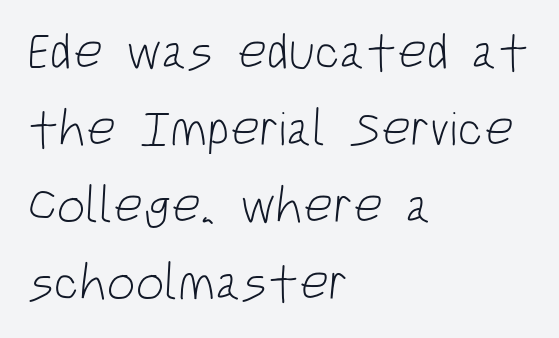
Weight: not bold — regular or lighter. Teacher's note: observe the even left margin — that is flush-left alignment. Are there feet on the stems? There aren't — it's a sans. The letters advance in unequal steps, a hallmark of proportional type. Short note: letters normally spaced. Beneath every word, the page is bare.
